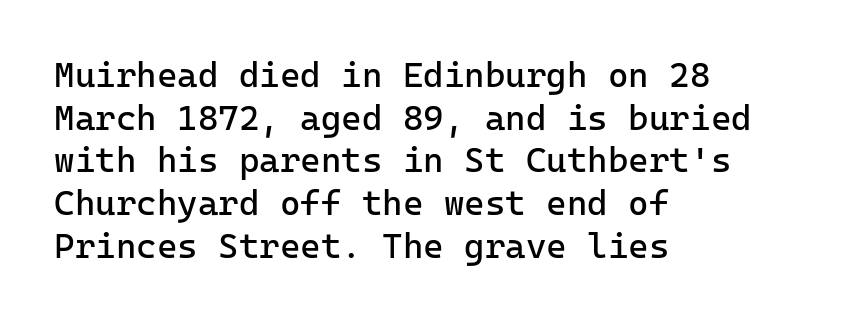
Is this a fixed-width face? Yes — each glyph sits in an identical cell. Every character sits straight up, as roman type does. The foot of each line stays bare and open. Every row of glyphs begins at an identical x-position on the left.
